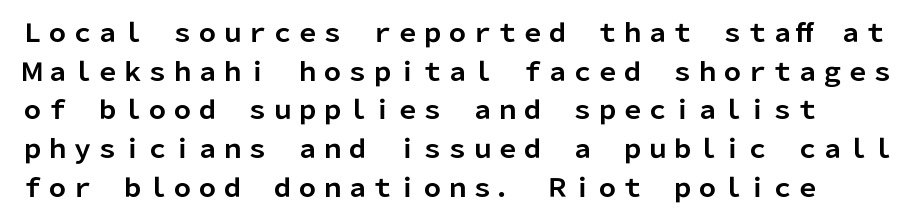
{"italic": "no", "bold": "yes", "underline": "no", "line_spacing": "normal", "line_spacing_ratio": 1.55, "letter_spacing": "normal", "letter_spacing_em": 0.0, "glyph_px": 25}
